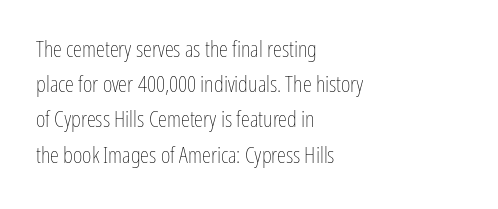
A typesetter would call this leading conventional body-copy spacing. Casual observation: everything's shoved over to the left. Counters stay open thanks to moderate or lighter strokes. The lettering stays uniformly vertical, giving the passage a roman look. No extra tracking has been applied to these lines. The gap between lines stays unmarked.
